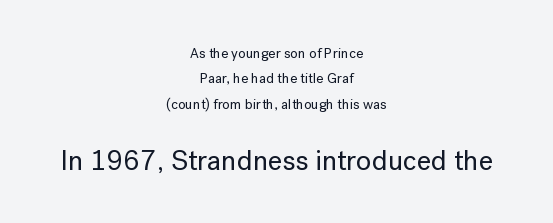
Q: Is the text italic (slanted)? A: No, it is upright.
Q: Is the typeface a serif or a sans-serif typeface? A: Sans-serif.
Q: Is the text underlined? A: No.
Q: How is the paragraph aligned? A: Centered.
Q: Is the spacing between letters normal or unusually wide? A: Normal.
Q: Which block of text is set in a larger size, the first (top) or the second (bottom)? A: The second (bottom) one.
Q: Width (condensed, normal, or wide)? A: Normal.
Q: Stroke contrast? A: Low.
Q: x-height? A: Medium.
Q: Monospaced? A: No.
